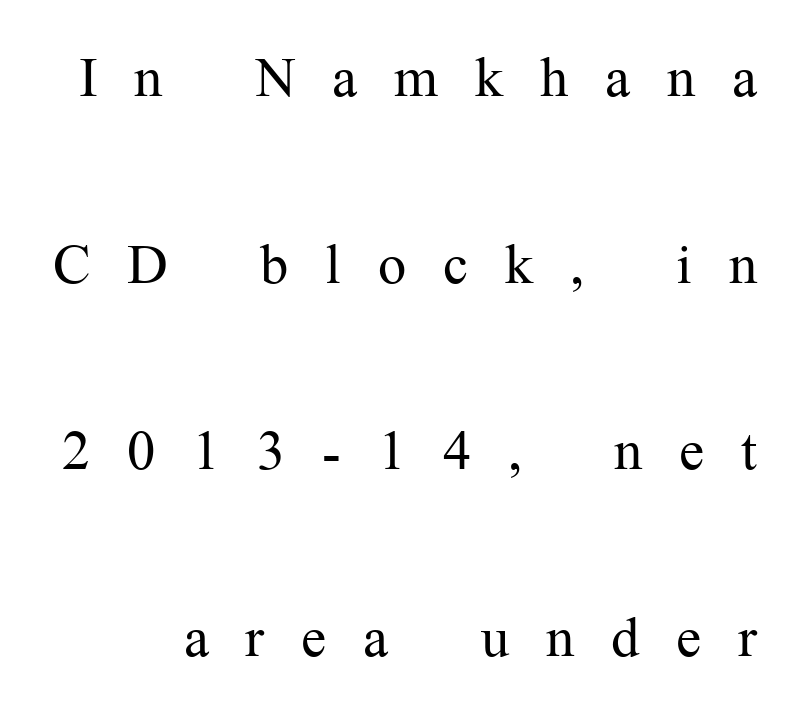
Here the designer chose a conventional face with non-uniform glyph widths. Lines of text with bare space underneath. A typesetter would mark this as roman, not italic. Are there feet on the stems? There are — it's a serif. Compared with a typical body face, this is equally light or lighter still. One glance says open: line gaps are wider than usual.
